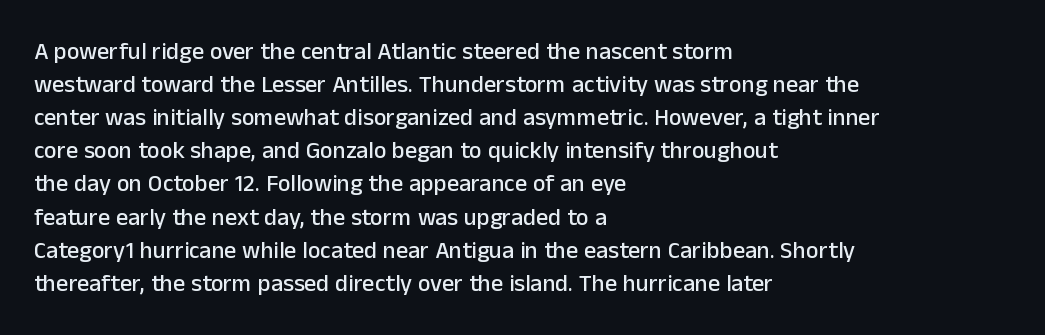
The image shows 24 px text type, upright; set left-aligned, normal line spacing (1.38x), normal letter spacing, not underlined.
